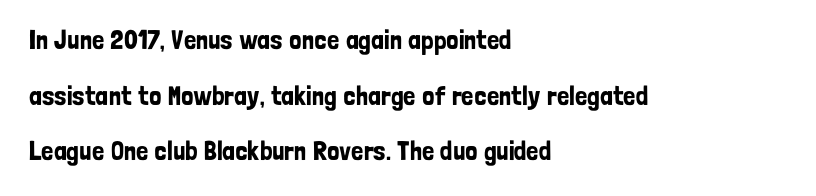
The image shows 27 px text type, upright; set left-aligned, loose line spacing (2.06x), normal letter spacing, not underlined.
